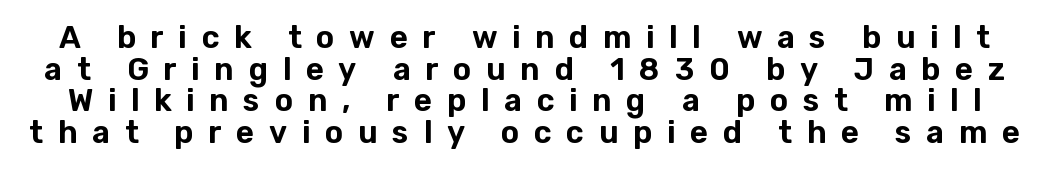
The image shows 31 px sans-serif type, upright; set tight line spacing (1.02x), unusually wide letter spacing (+0.47 em), not underlined; low stroke contrast and a medium x-height.
